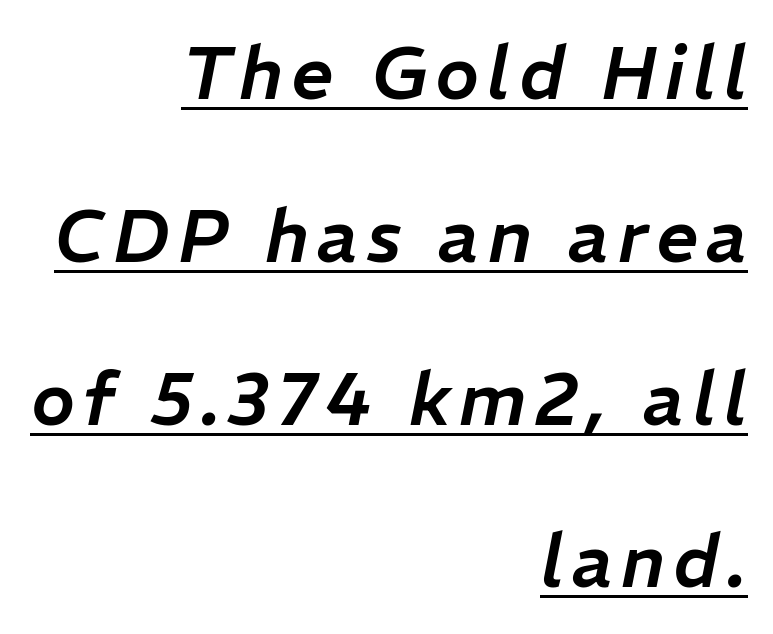
{"italic": "yes", "lean": "right", "slant_degrees": 11, "width": "normal", "stroke_contrast": "low", "x_height": "medium", "monospaced": "no", "underline": "yes", "align": "right", "line_spacing": "loose", "line_spacing_ratio": 2.2, "glyph_px": 74}
